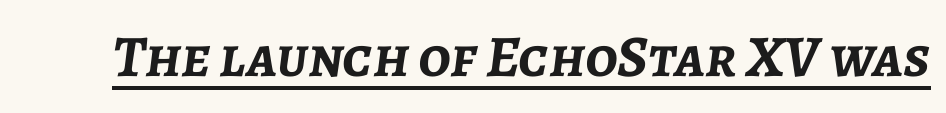
The image shows 59 px semibold type, italic (leaning right); set normal letter spacing, underlined; low stroke contrast and a medium x-height.
